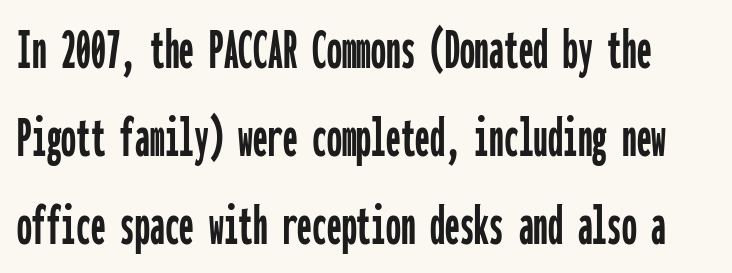
Q: Is the text italic (slanted)? A: No, it is upright.
Q: Is the typeface a serif or a sans-serif typeface? A: Sans-serif.
Q: Is the text underlined? A: No.
Q: Is the spacing between letters normal or unusually wide? A: Normal.
Q: Is the spacing between lines tight, normal or loose? A: Normal.
Q: Width (condensed, normal, or wide)? A: Condensed.
Q: Stroke contrast? A: Low.
Q: x-height? A: Medium.
Q: Monospaced? A: Yes.
